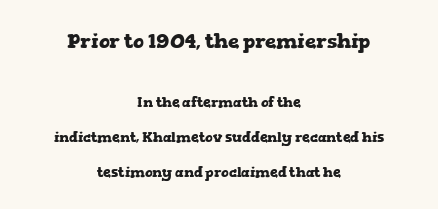
The image shows 20 px bold type, upright; set centered, loose line spacing (2.47x), normal letter spacing, not underlined; the first (top) block is 1.43x larger.
